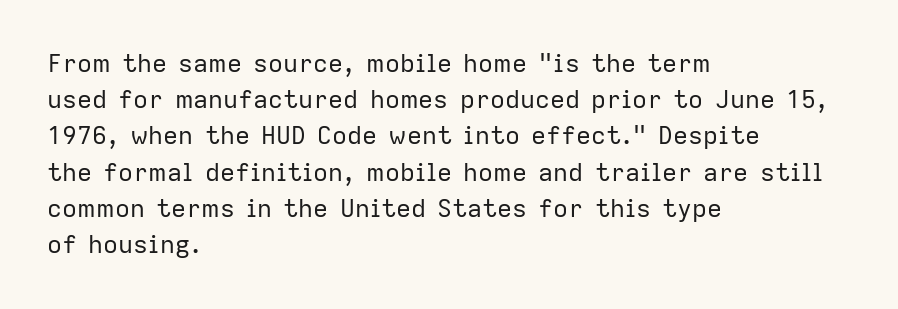
Q: Is the text bold? A: No.
Q: Is the text italic (slanted)? A: No, it is upright.
Q: Is the text underlined? A: No.
Q: How is the paragraph aligned? A: Left-aligned.
Q: Is the spacing between letters normal or unusually wide? A: Normal.
Q: Is the spacing between lines tight, normal or loose? A: Normal.
